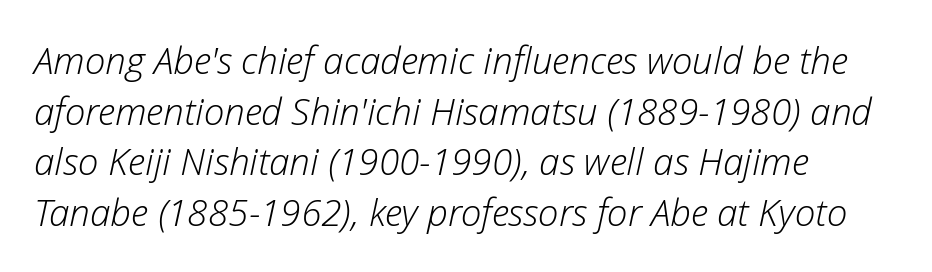
Q: Is the text bold? A: No.
Q: Is the text italic (slanted)? A: Yes, it leans right by about 12 degrees.
Q: Is the text underlined? A: No.
Q: How is the paragraph aligned? A: Left-aligned.
Q: Is the spacing between letters normal or unusually wide? A: Normal.
Q: Is the spacing between lines tight, normal or loose? A: Normal.
Q: Width (condensed, normal, or wide)? A: Normal.
Q: Stroke contrast? A: Low.
Q: x-height? A: Medium.
Q: Monospaced? A: No.
